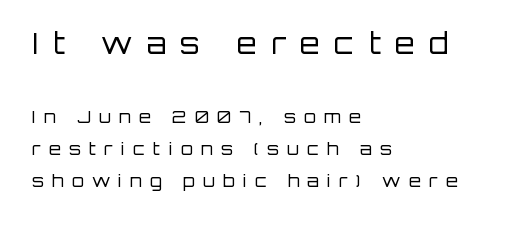
{"serif": "no", "italic": "no", "bold": "no", "weight": "regular", "width": "normal", "stroke_contrast": "low", "x_height": "large", "monospaced": "no", "underline": "no", "align": "left", "line_spacing_ratio": 1.89, "letter_spacing": "wide", "letter_spacing_em": 0.49, "larger_block": "first", "size_ratio": 1.71, "glyph_px": 29}
